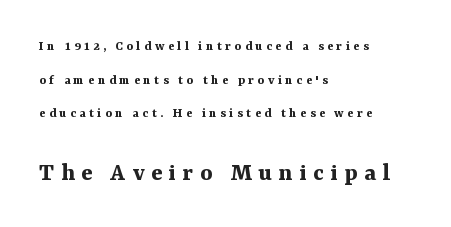
The image shows 26 px bold type, upright; set left-aligned, loose line spacing (2.4x), unusually wide letter spacing (+0.25 em), not underlined; the second (bottom) block is 1.86x larger.
